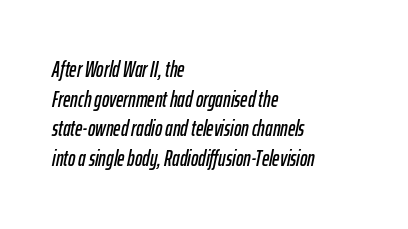
What's the leading like? Ordinary, nothing unusual. Short and long lines alike share a common starting point at left. Descenders hang freely into open space. Observe the ordinary spacing: letters are neighbours, not strangers. The text carries the slant typical of an italic or oblique font.
